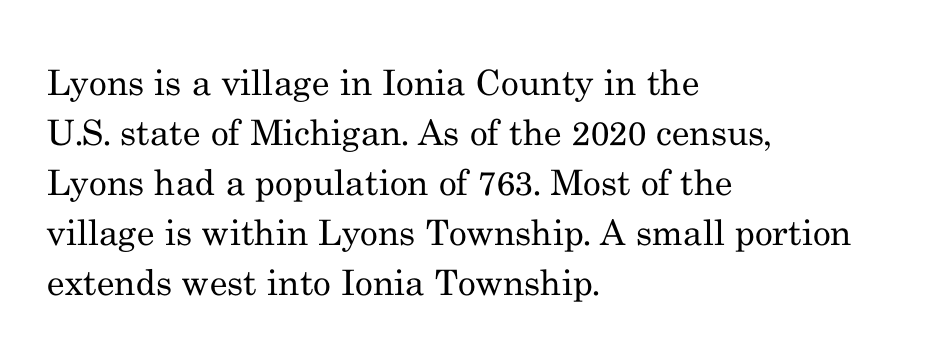
Underline: absent. The type family on display is of the serif kind. Inter-character spacing is left at the font's built-in metrics. Is this a fixed-width face? No — the glyphs have proportional, varying widths.
